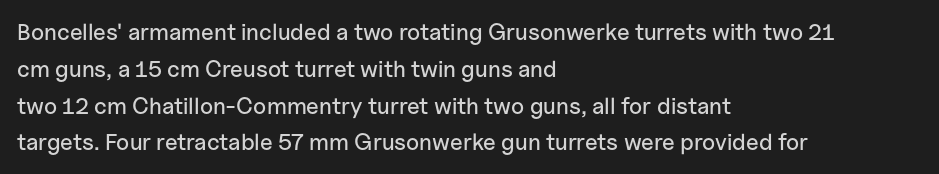
{"italic": "no", "underline": "no", "align": "left", "line_spacing": "normal", "line_spacing_ratio": 1.6, "letter_spacing": "normal", "letter_spacing_em": 0.0, "glyph_px": 23}
